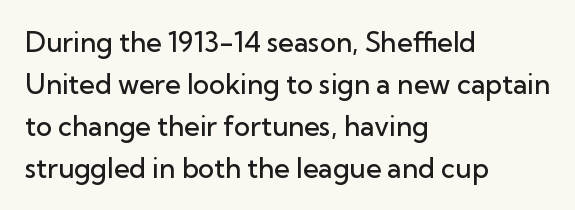
Has an underline been added? It has not. Look at the stroke-to-counter ratio: somewhat heavy, a semibold. Style check: upright. The letterforms sit shoulder to shoulder at normal distance. The paragraph has a hard left edge and a soft right edge.
